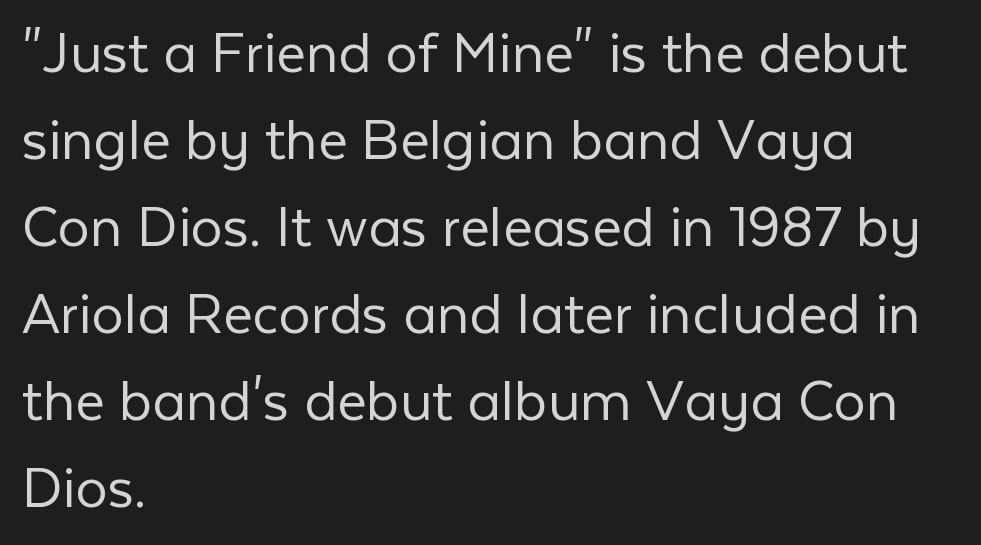
Q: Is the text bold? A: No.
Q: Is the text italic (slanted)? A: No, it is upright.
Q: Is the typeface a serif or a sans-serif typeface? A: Sans-serif.
Q: Is the text underlined? A: No.
Q: How is the paragraph aligned? A: Left-aligned.
Q: Is the spacing between letters normal or unusually wide? A: Normal.
Q: Is the spacing between lines tight, normal or loose? A: Normal.
Q: Width (condensed, normal, or wide)? A: Normal.
Q: Stroke contrast? A: Low.
Q: x-height? A: Medium.
Q: Monospaced? A: No.
